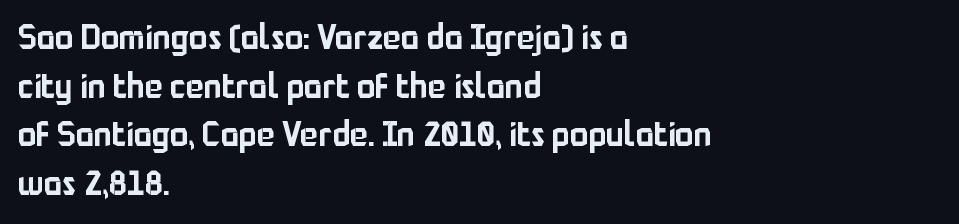
The type sits square on the baseline with zero lean. Reading down the column, the eye jumps a familiar distance to each next line. What kind of face is this? One without serifs — a sans. A classic flush-left, rag-right setting is used for this passage.
